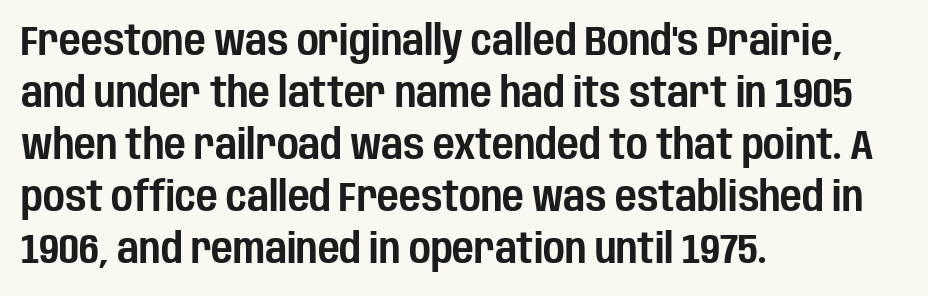
The image shows 42 px condensed sans-serif type, upright; set left-aligned, line spacing 1.24x, normal letter spacing, not underlined; low stroke contrast and a large x-height.
